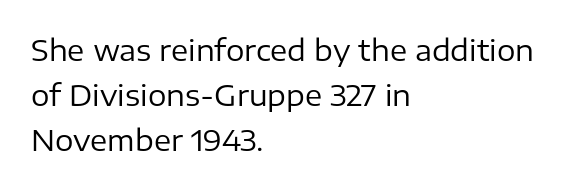
Q: Is the text bold? A: No.
Q: Is the text italic (slanted)? A: No, it is upright.
Q: Is the typeface a serif or a sans-serif typeface? A: Sans-serif.
Q: Is the text underlined? A: No.
Q: How is the paragraph aligned? A: Left-aligned.
Q: Is the spacing between letters normal or unusually wide? A: Normal.
Q: Is the spacing between lines tight, normal or loose? A: Normal.
Q: Width (condensed, normal, or wide)? A: Normal.
Q: Stroke contrast? A: Low.
Q: x-height? A: Medium.
Q: Monospaced? A: No.
